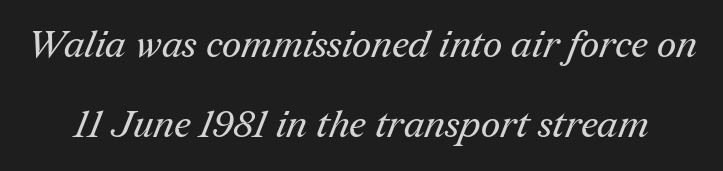
{"serif": "yes", "bold": "no", "weight": "regular", "width": "normal", "stroke_contrast": "medium", "x_height": "medium", "monospaced": "no", "underline": "no", "line_spacing": "loose", "line_spacing_ratio": 2.1, "letter_spacing": "normal", "letter_spacing_em": 0.0, "glyph_px": 38}
